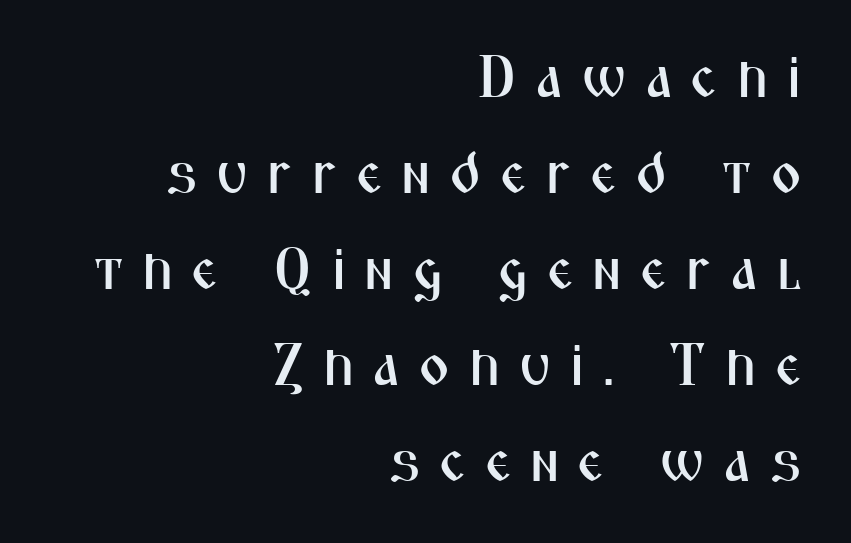
Q: Is the text italic (slanted)? A: No, it is upright.
Q: Is the typeface a serif or a sans-serif typeface? A: Sans-serif.
Q: Is the text underlined? A: No.
Q: How is the paragraph aligned? A: Right-aligned.
Q: Is the spacing between letters normal or unusually wide? A: Unusually wide.
Q: Is the spacing between lines tight, normal or loose? A: Normal.
Q: Width (condensed, normal, or wide)? A: Condensed.
Q: Stroke contrast? A: Medium.
Q: x-height? A: Medium.
Q: Monospaced? A: No.
